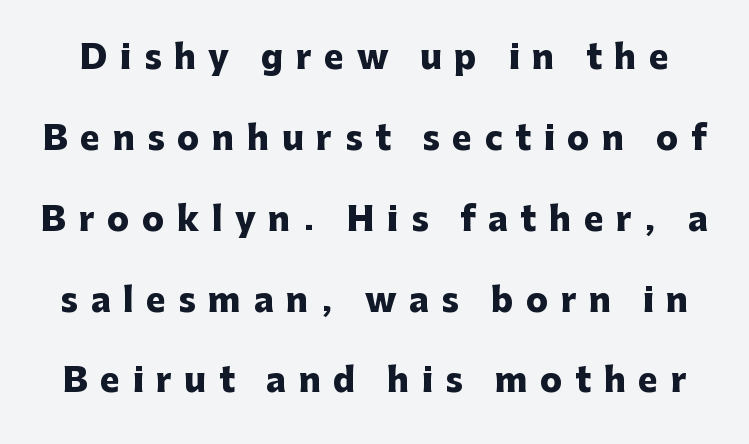
A typesetter would call this proportional, since set widths differ per character. Is there much room between lines? Yes — plenty of vertical air separates them. Is the type bold? Yes — the strokes are clearly thick and heavy. You can tell it's not italic because the verticals are truly vertical. Grotesque or geometric, the face here clearly has no serifs.
